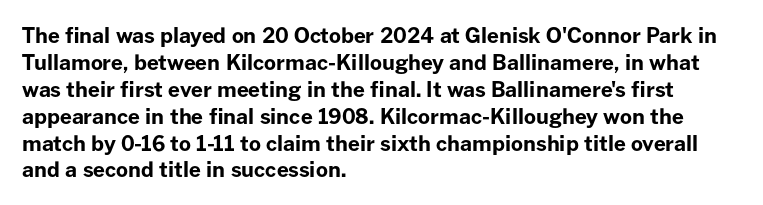
The image shows 21 px bold type, upright; set left-aligned, normal line spacing (1.28x), normal letter spacing, not underlined.
